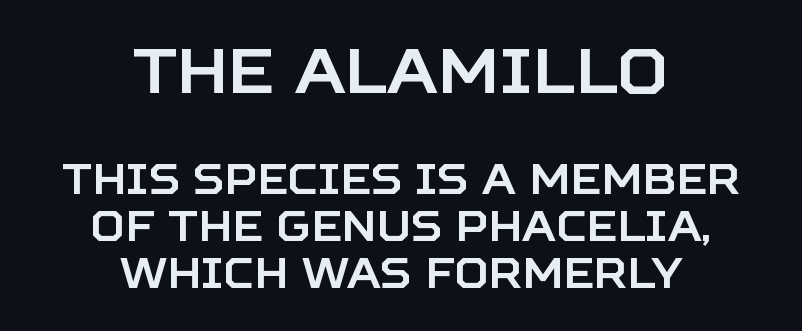
The image shows 63 px sans-serif type, upright; set centered, tight line spacing (1.12x), normal letter spacing, not underlined; the first (top) block is 1.5x larger; low stroke contrast and a large x-height.
